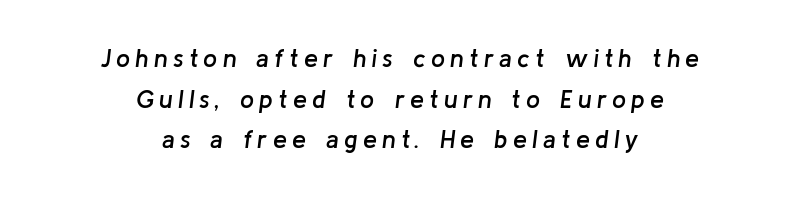
Descenders are the only things crossing below the line. Vertical spacing — default. Slanted lettering throughout. Caption: semibold face, moderately heavy strokes. These lines are centered, leaving both edges ragged. The tracking reads as deliberately expanded to a designer's eye.
